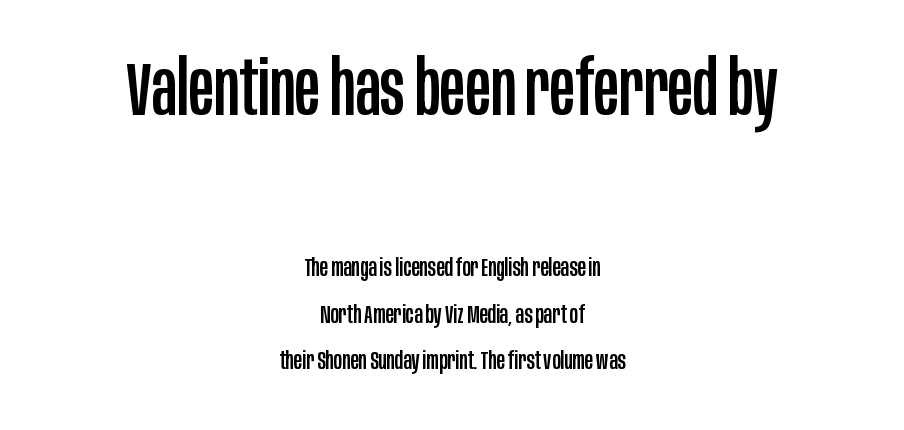
The image shows 76 px condensed sans-serif type, upright; set centered, line spacing 1.86x, normal letter spacing, not underlined; the first (top) block is 3.04x larger; low stroke contrast and a large x-height.
